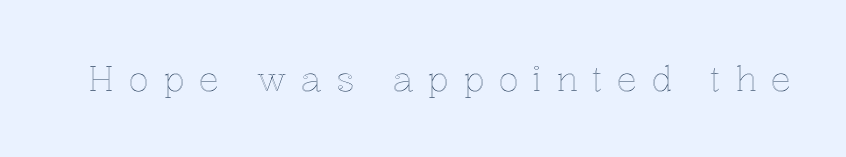
Q: Is the text italic (slanted)? A: No, it is upright.
Q: Is the text underlined? A: No.
Q: Is the spacing between letters normal or unusually wide? A: Unusually wide.
Q: Width (condensed, normal, or wide)? A: Normal.
Q: x-height? A: Medium.
Q: Monospaced? A: No.
